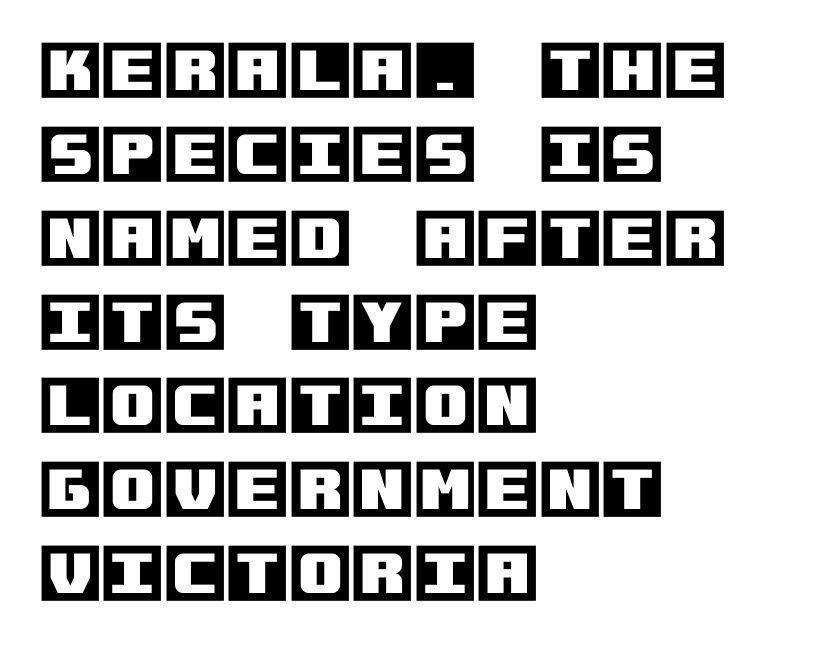
{"italic": "no", "width": "normal", "x_height": "large", "underline": "no", "align": "left", "line_spacing": "normal", "line_spacing_ratio": 1.31, "letter_spacing": "normal", "letter_spacing_em": 0.0, "glyph_px": 64}
